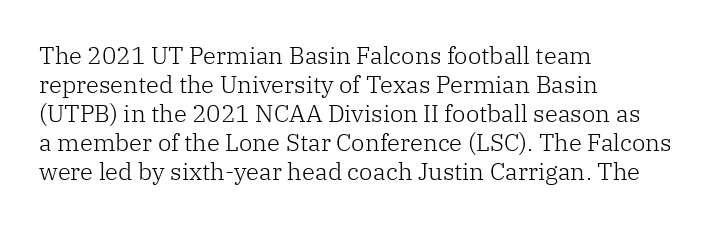
The strokes carry an ordinary text weight at most. Default kerning and tracking; the words read as compact shapes. The gap between lines stays unmarked. Does the lettering tilt? It doesn't — this is upright.
